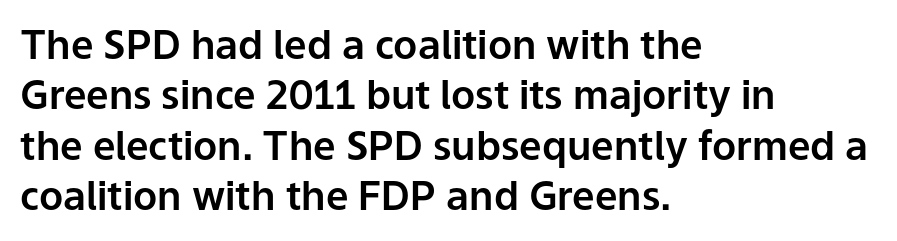
The letters stand upright; this is a roman face. Check under the words: just untouched page. Compared with a centered layout, this one pins lines to the left instead. Baseline-to-baseline distance is the conventional proportion of letter height. Serif or sans? Sans — the stroke terminals are bare.
